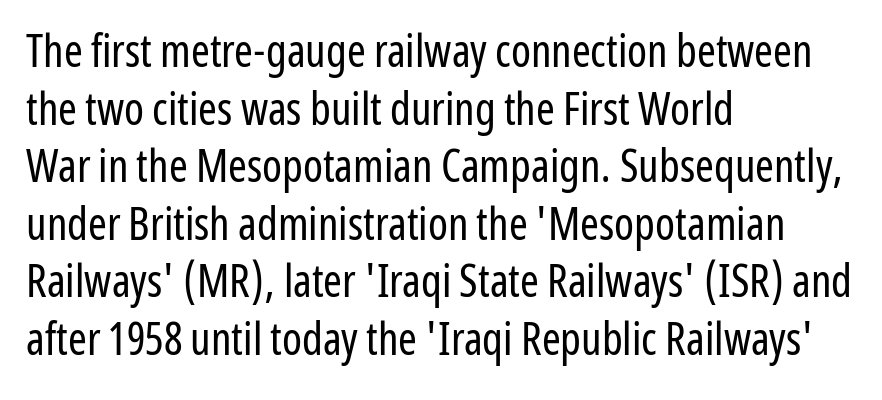
What kind of face is this? One without serifs — a sans. Does extra space separate the letters? No, they use regular spacing. Rule under the text: the space is simply empty. Posture: straight, roman, zero tilt. The ragged edge is on the right, which tells us the setting is flush left. Horizontal bands of white between lines are of average thickness.
